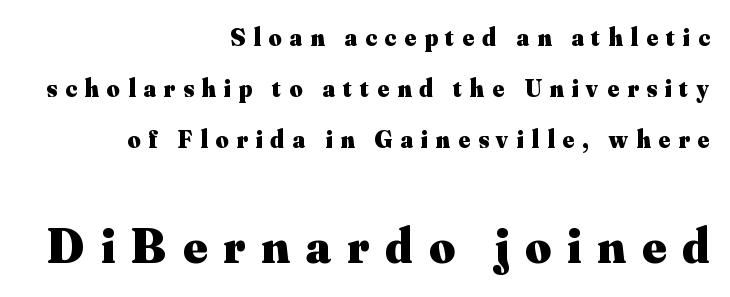
The image shows 50 px heavy serif type, upright; set right-aligned, loose line spacing (2.04x), unusually wide letter spacing (+0.32 em), not underlined; the second (bottom) block is 2.0x larger; medium stroke contrast and a small x-height.
